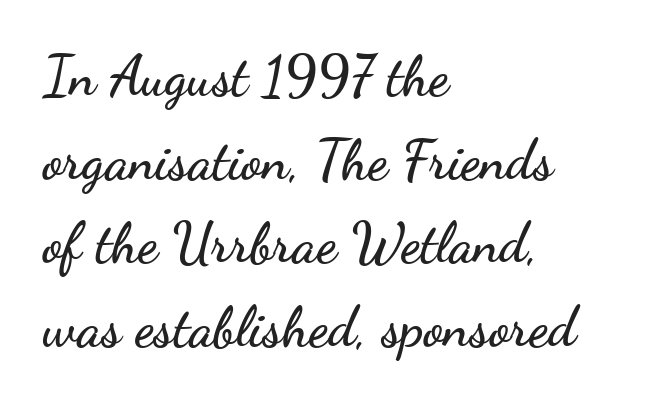
The gap between lines stays unmarked. Line starts are locked; line ends wander. The letterforms sit shoulder to shoulder at normal distance. If you measured baseline to baseline, you'd find a middling distance. Regarding serifs, this sample does without them.
